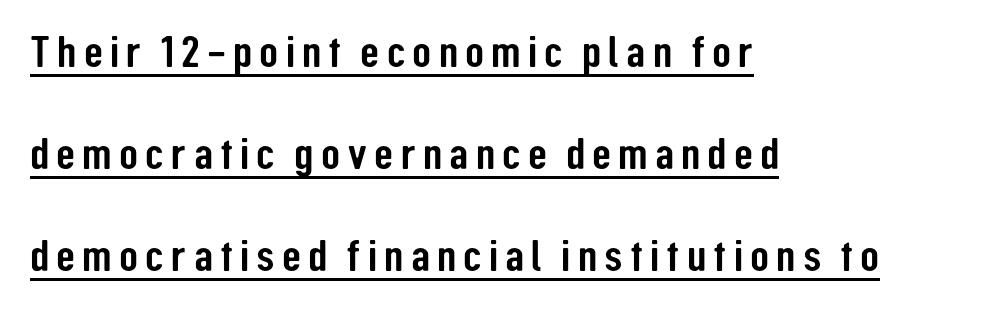
Tall strokes in this sample are plumb rather than angled. The space between consecutive lines is lavish. A rule runs beneath these lines of type. Each line starts at the same left margin while the right side varies.
